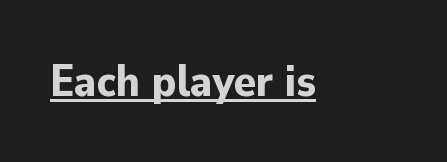
I'd call this a sans setting — the letters go barefoot. This rendering leaves character spacing at its baseline value. The glyphs have the mass of a bold cut. Notice how the stems are strictly vertical — no italics here. The sample's only ornament is a line tracing under the words.
